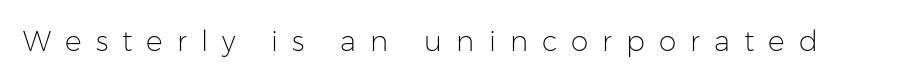
No extra ink here — the face is not bold. Think of a printed novel: that variable character pitch is what you see here. Upright lettering throughout. Nobody drew a line under any word here.
